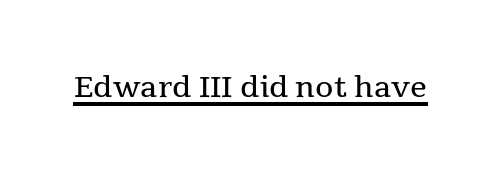
The image shows 42 px regular-weight serif type, upright; set normal letter spacing, underlined; a medium x-height.
